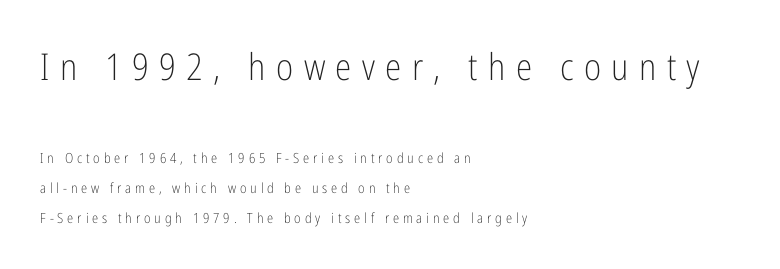
This is the regular roman posture of the typeface. The ragged edge is on the right, which tells us the setting is flush left. Check where the strokes stop: nothing finishes them off — pure sans. The passage shown has open, widely tracked lettering throughout. No chunkiness to these letters — they're not bold.
